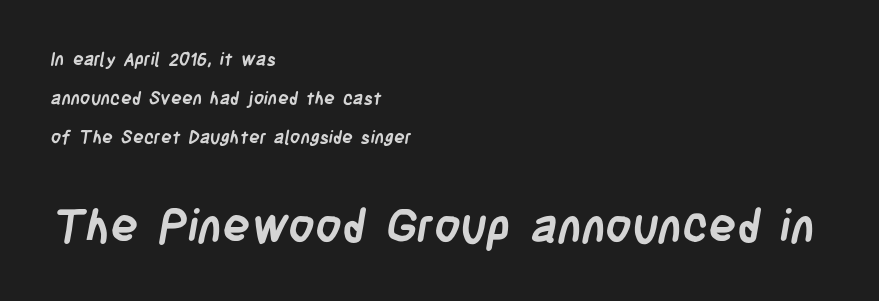
{"serif": "no", "bold": "yes", "weight": "semibold", "width": "condensed", "stroke_contrast": "low", "x_height": "large", "monospaced": "no", "underline": "no", "align": "left", "line_spacing": "loose", "line_spacing_ratio": 2.17, "letter_spacing": "normal", "letter_spacing_em": 0.0, "larger_block": "second", "size_ratio": 2.56, "glyph_px": 46}
